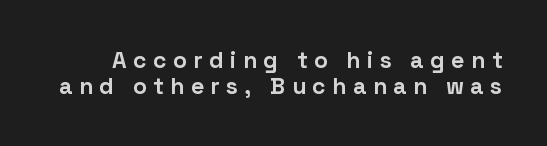
Quick note: interline space is minimal. Decoration check: the copy has no underline. Designer's note — italics off, roman on. You could only call the tracking loose — the letters float apart.
